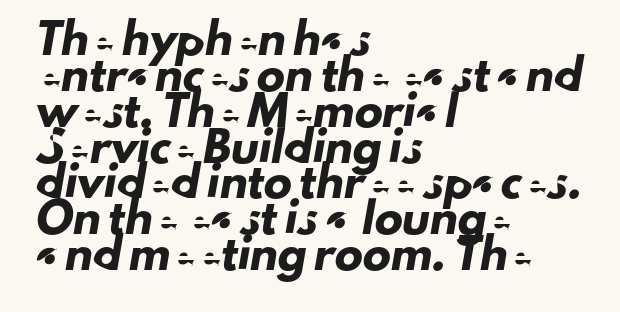
{"serif": "no", "width": "normal", "stroke_contrast": "low", "x_height": "small", "monospaced": "no", "underline": "no", "align": "left", "line_spacing": "normal", "line_spacing_ratio": 1.28, "letter_spacing": "normal", "letter_spacing_em": 0.0, "glyph_px": 28}
